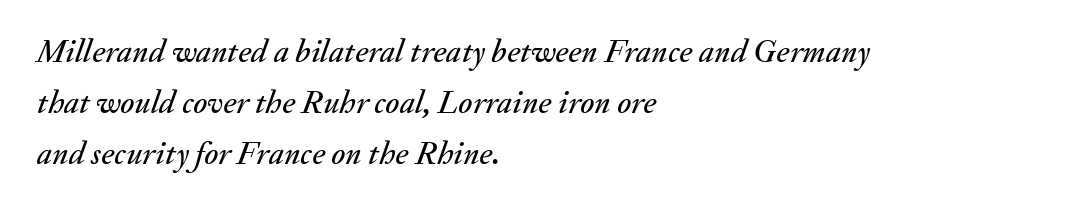
The image shows 33 px text type, italic (leaning right); set left-aligned, normal line spacing (1.55x), normal letter spacing, not underlined; medium stroke contrast and a small x-height.
